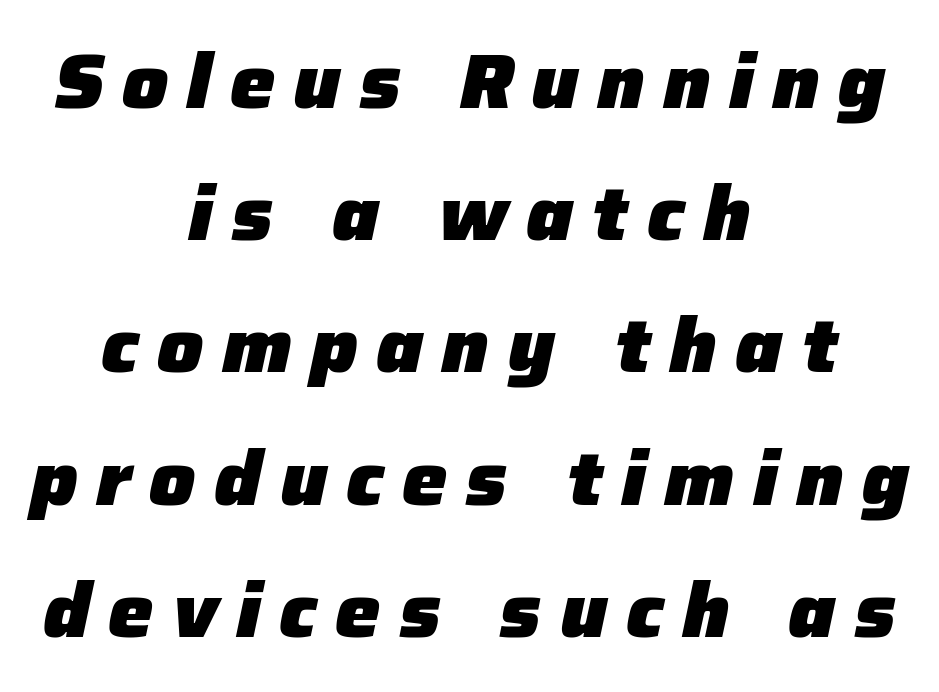
{"italic": "yes", "lean": "right", "slant_degrees": 12, "bold": "yes", "weight": "heavy", "width": "normal", "stroke_contrast": "low", "x_height": "medium", "monospaced": "no", "underline": "no", "align": "center", "line_spacing_ratio": 1.74, "letter_spacing": "wide", "letter_spacing_em": 0.24, "glyph_px": 76}
